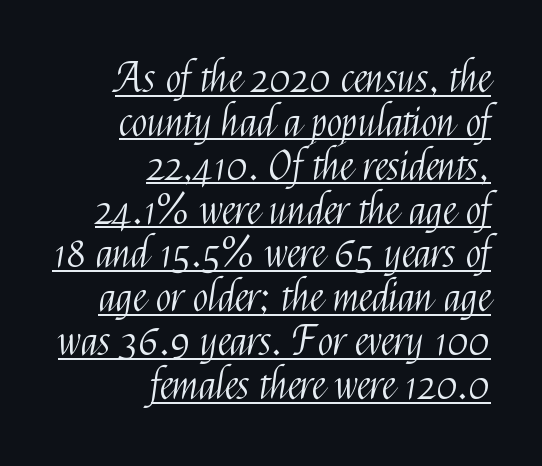
Q: Is the text bold? A: No.
Q: Is the text italic (slanted)? A: Yes.
Q: Is the typeface a serif or a sans-serif typeface? A: Sans-serif.
Q: Is the text underlined? A: Yes.
Q: How is the paragraph aligned? A: Right-aligned.
Q: Is the spacing between letters normal or unusually wide? A: Normal.
Q: Is the spacing between lines tight, normal or loose? A: Tight.
Q: Width (condensed, normal, or wide)? A: Condensed.
Q: Stroke contrast? A: Medium.
Q: x-height? A: Medium.
Q: Monospaced? A: No.
